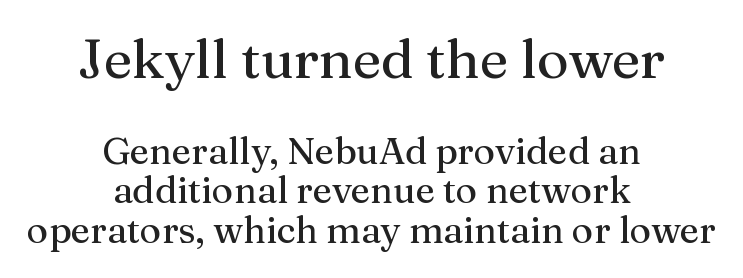
{"serif": "yes", "italic": "no", "width": "normal", "stroke_contrast": "medium", "x_height": "medium", "monospaced": "no", "underline": "no", "align": "center", "line_spacing": "tight", "line_spacing_ratio": 1.07, "letter_spacing": "normal", "letter_spacing_em": 0.0, "larger_block": "first", "size_ratio": 1.49, "glyph_px": 55}
